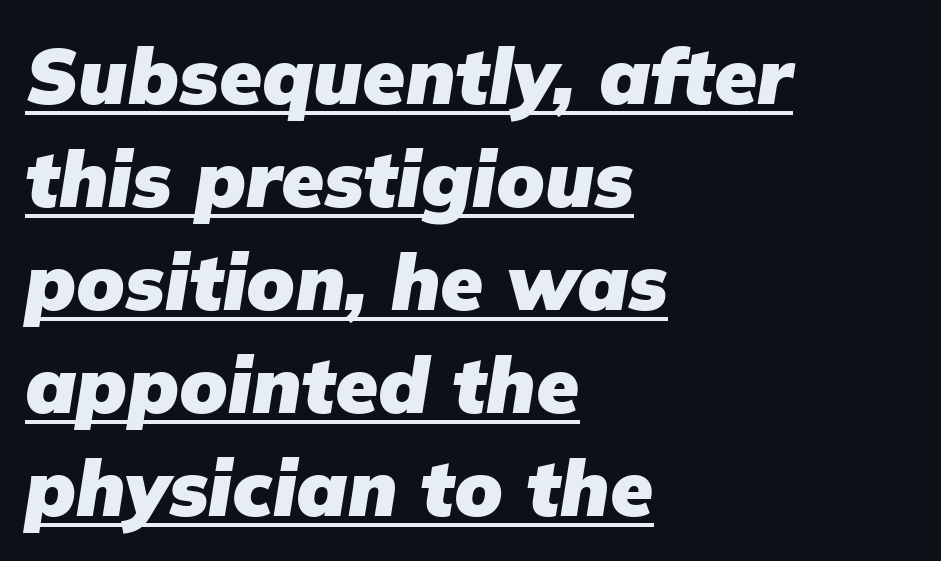
Each line starts at the same left margin while the right side varies. Tracking value appears to be zero — textbook default spacing. Thick stems and heavy bowls — unmistakably bold. Rendered with sloped, italic letterforms. A rule runs beneath these lines of type.
